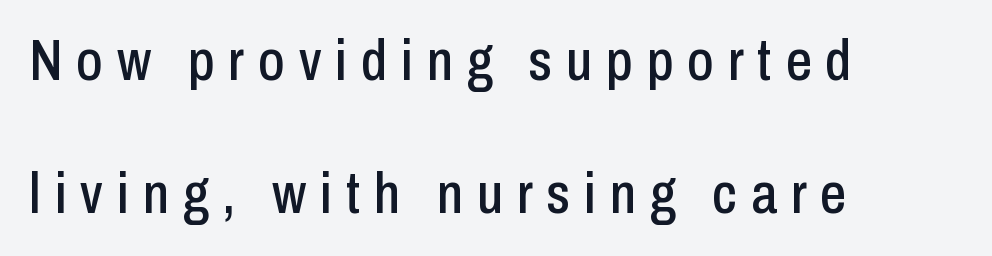
{"serif": "no", "italic": "no", "width": "condensed", "stroke_contrast": "low", "x_height": "medium", "monospaced": "no", "underline": "no", "align": "left", "line_spacing": "loose", "line_spacing_ratio": 2.3, "letter_spacing": "wide", "letter_spacing_em": 0.24, "glyph_px": 58}
